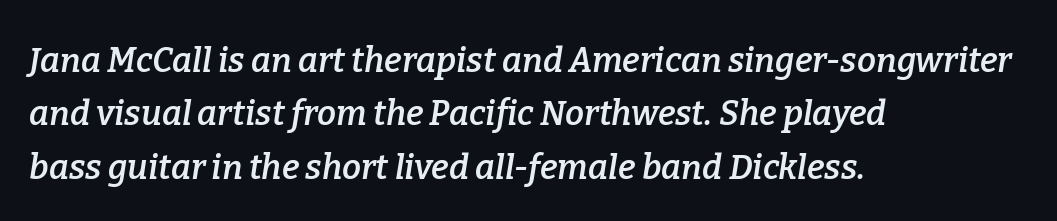
The image shows 34 px semibold serif type, italic (leaning right); set left-aligned, normal line spacing (1.57x), normal letter spacing, not underlined; low stroke contrast and a medium x-height.
